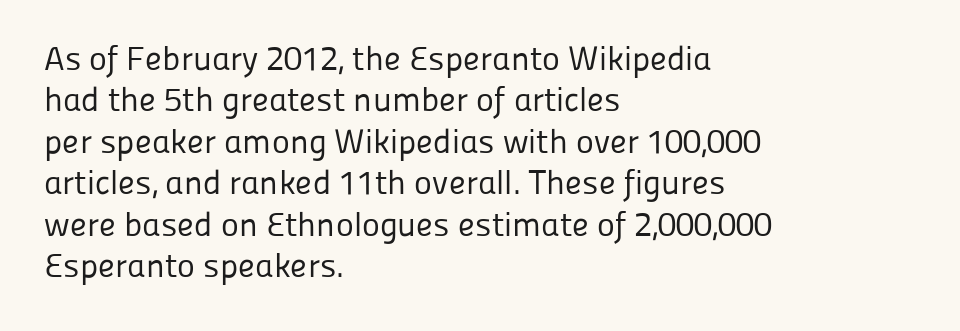
{"serif": "no", "italic": "no", "bold": "no", "weight": "regular", "width": "normal", "stroke_contrast": "low", "x_height": "medium", "monospaced": "no", "underline": "no", "align": "left", "line_spacing_ratio": 1.22, "letter_spacing": "normal", "letter_spacing_em": 0.0, "glyph_px": 34}
